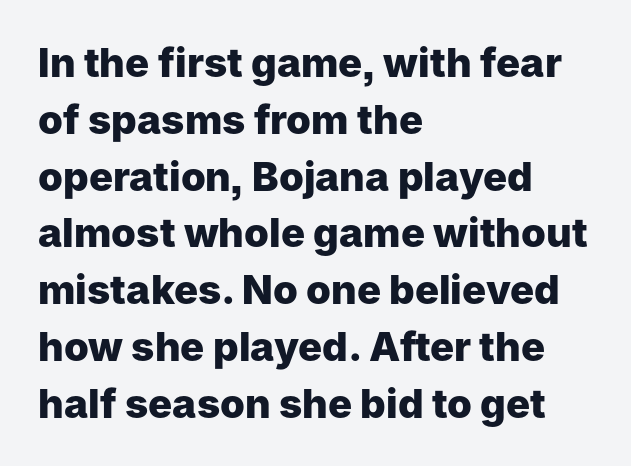
The image shows 40 px heavy sans-serif type, upright; set left-aligned, normal line spacing (1.42x), normal letter spacing, not underlined; low stroke contrast and a medium x-height.
